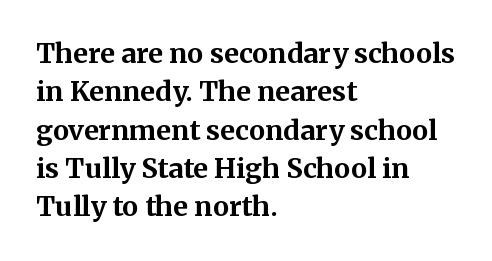
{"italic": "no", "bold": "yes", "underline": "no", "align": "left", "line_spacing": "normal", "line_spacing_ratio": 1.42, "letter_spacing": "normal", "letter_spacing_em": 0.0, "glyph_px": 27}
